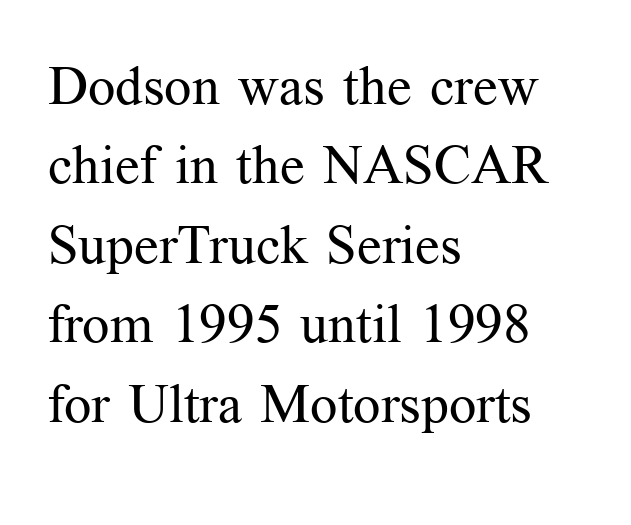
The image shows 54 px regular-weight serif type, upright; set left-aligned, normal line spacing (1.47x), normal letter spacing, not underlined; medium stroke contrast and a medium x-height.
